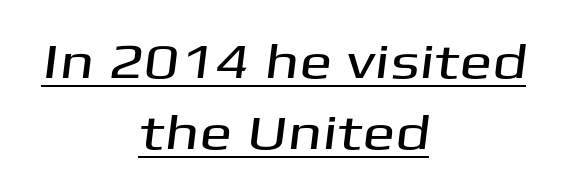
The face used here is proportionally spaced, like ordinary book or web type. You can see a thin bar hugging the bottom of the glyphs. Spacing between characters is what you'd get straight out of the box. In CSS terms this would be text-align: center. Successive baselines arrive at the customary interval.
